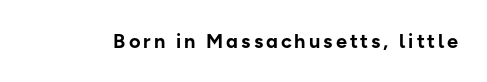
Q: Is the text bold? A: Yes.
Q: Is the text italic (slanted)? A: No, it is upright.
Q: Is the text underlined? A: No.
